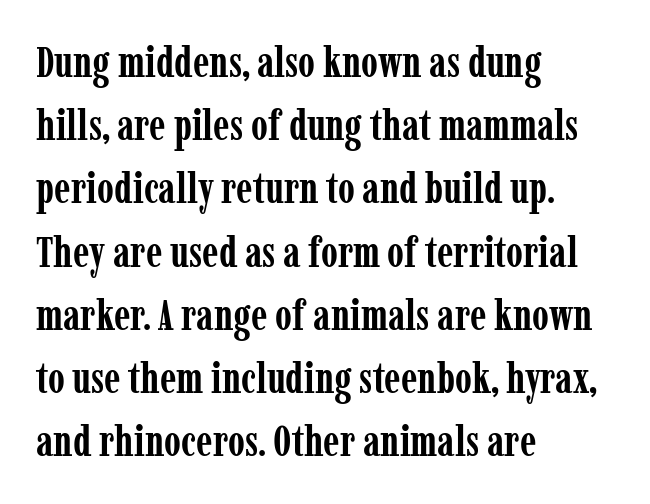
The image shows 43 px semibold, condensed serif type, upright; set left-aligned, normal line spacing (1.47x), normal letter spacing, not underlined; low stroke contrast and a medium x-height.
